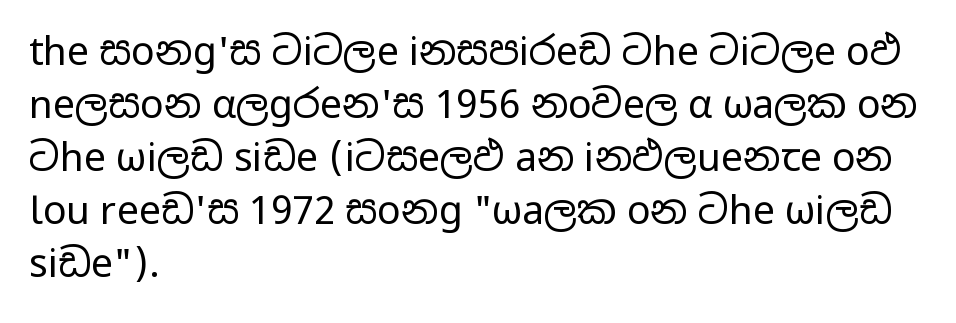
Type without underlining. Vertical strokes here are truly vertical. This sample uses a sans-serif face. Spacing between characters is what you'd get straight out of the box. This rendering uses left alignment, leaving the right contour irregular. Caption: face not bold, strokes unweighted.
